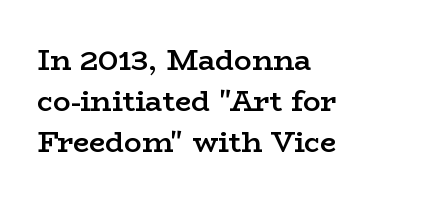
{"serif": "yes", "italic": "no", "bold": "semi", "weight": "semibold", "width": "wide", "stroke_contrast": "low", "x_height": "medium", "monospaced": "no", "underline": "no", "align": "left", "line_spacing": "normal", "line_spacing_ratio": 1.41, "letter_spacing": "normal", "letter_spacing_em": 0.0, "glyph_px": 29}
